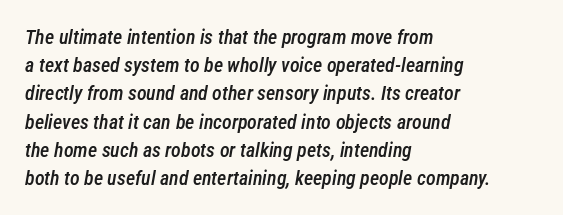
Q: Is the text bold? A: Semi-bold.
Q: Is the text italic (slanted)? A: Yes, it leans right by about 12 degrees.
Q: Is the text underlined? A: No.
Q: How is the paragraph aligned? A: Left-aligned.
Q: Is the spacing between letters normal or unusually wide? A: Normal.
Q: Is the spacing between lines tight, normal or loose? A: Normal.
